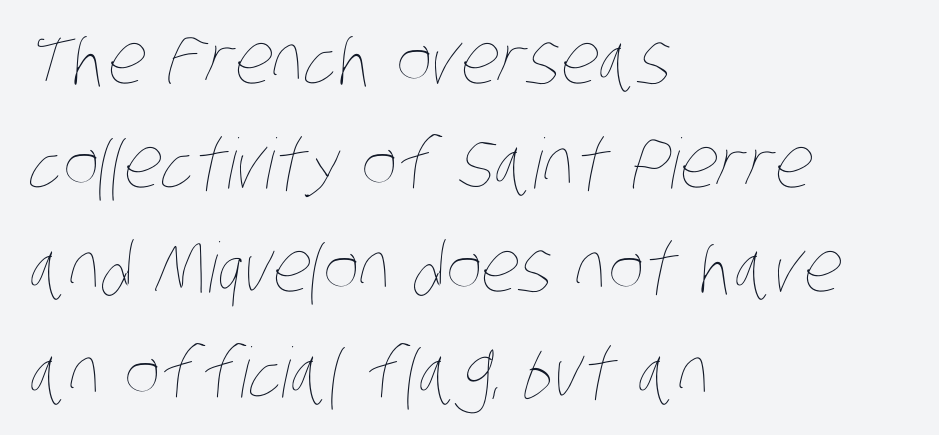
{"bold": "no", "weight": "thin", "width": "condensed", "stroke_contrast": "low", "x_height": "large", "monospaced": "no", "underline": "no", "align": "left", "line_spacing": "normal", "line_spacing_ratio": 1.51, "letter_spacing": "normal", "letter_spacing_em": 0.0, "glyph_px": 69}
